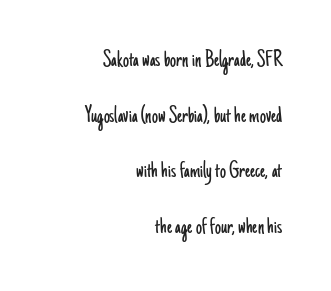
{"italic": "no", "bold": "no", "underline": "no", "align": "right", "line_spacing": "loose", "line_spacing_ratio": 2.32, "letter_spacing": "normal", "letter_spacing_em": 0.0, "glyph_px": 24}
